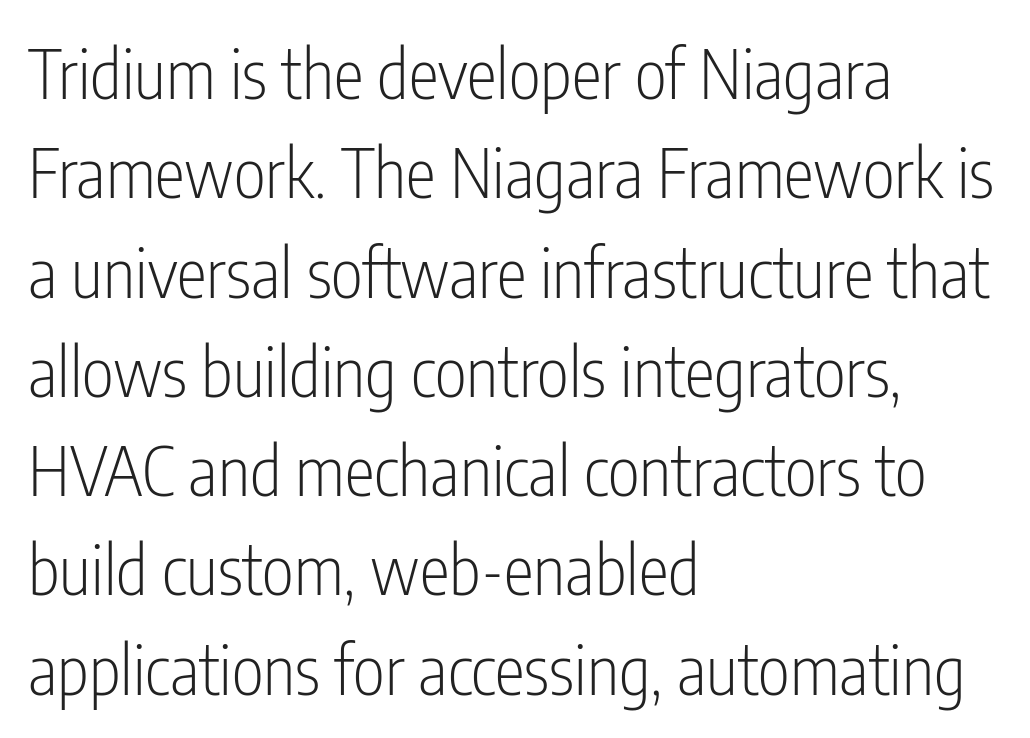
The lettering holds an erect, upright posture throughout. The typesetting does not lean heavy: it is not bold. Unlike a traditional serif, this face leaves its strokes unadorned. Glance below the letters and you will spot only blank space. In terms of letterspacing, this is plain default setting. The line-height multiplier appears to be the usual default.
